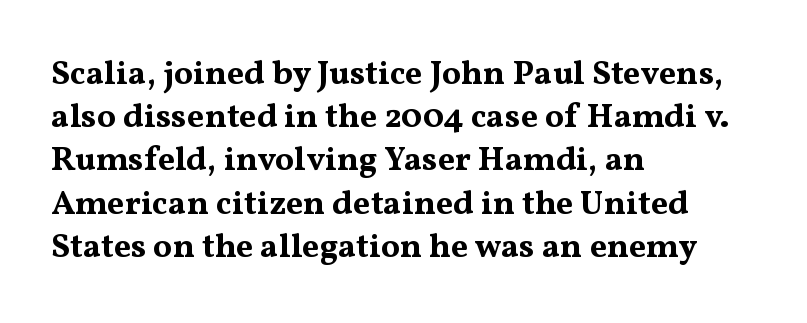
Leftover space on each line is placed entirely after the last word. A typesetter would call this proportional, since set widths differ per character. A typesetter would call this zero additional tracking. You can tell from the footed stems that serif type was used. Any mark beneath the type? The region is blank. Is the type bold? Yes — the strokes are clearly thick and heavy.
